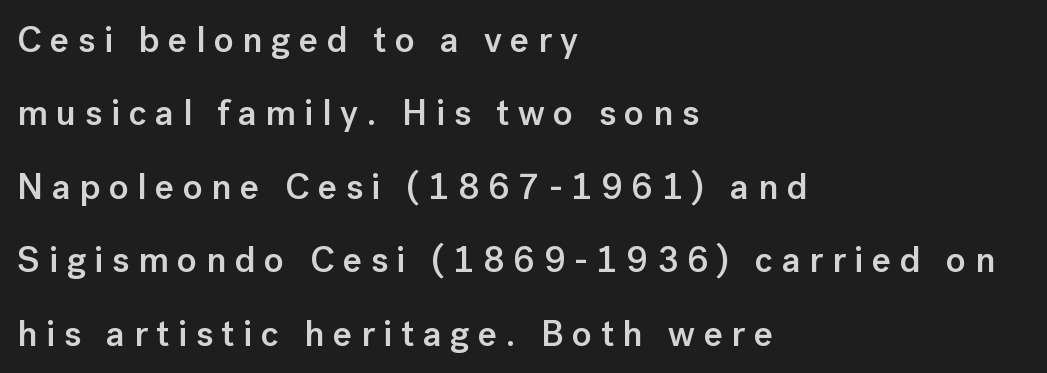
{"serif": "no", "italic": "no", "bold": "semi", "weight": "semibold", "width": "normal", "stroke_contrast": "low", "x_height": "medium", "monospaced": "no", "underline": "no", "align": "left", "line_spacing": "loose", "line_spacing_ratio": 2.04, "letter_spacing": "wide", "letter_spacing_em": 0.24, "glyph_px": 36}
